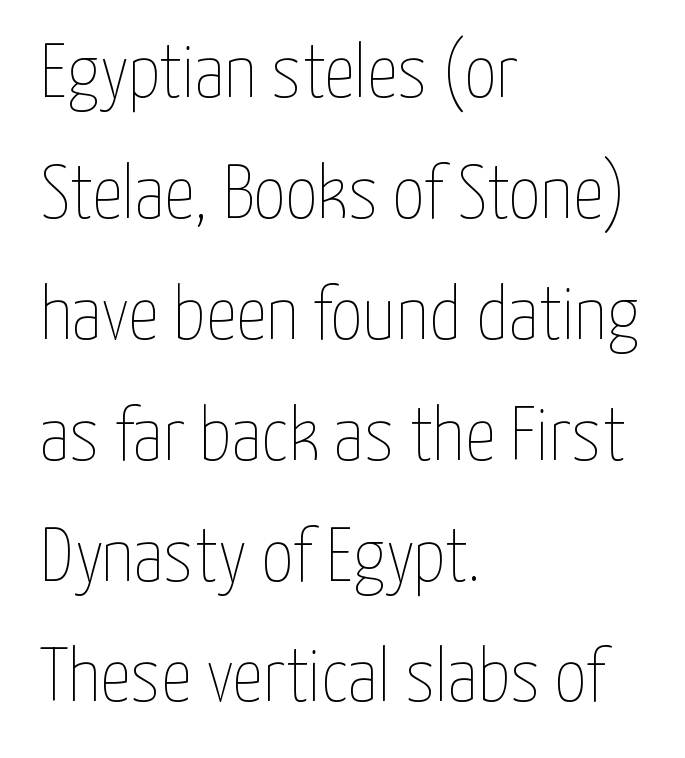
{"italic": "no", "bold": "no", "weight": "thin", "width": "condensed", "stroke_contrast": "low", "x_height": "medium", "monospaced": "no", "underline": "no", "align": "left", "line_spacing": "normal", "line_spacing_ratio": 1.57, "letter_spacing": "normal", "letter_spacing_em": 0.0, "glyph_px": 77}
